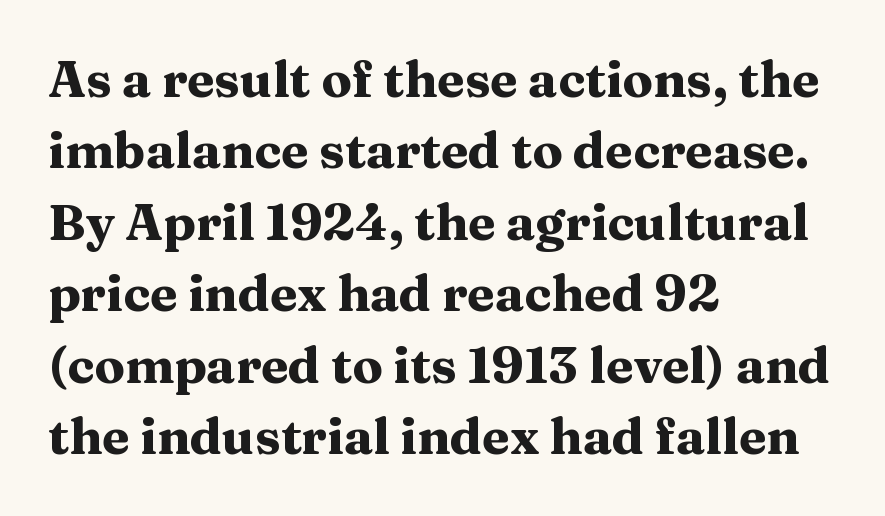
{"serif": "yes", "italic": "no", "bold": "yes", "weight": "heavy", "width": "wide", "stroke_contrast": "medium", "x_height": "medium", "monospaced": "no", "underline": "no", "align": "left", "line_spacing": "normal", "line_spacing_ratio": 1.43, "letter_spacing": "normal", "letter_spacing_em": 0.0, "glyph_px": 50}
